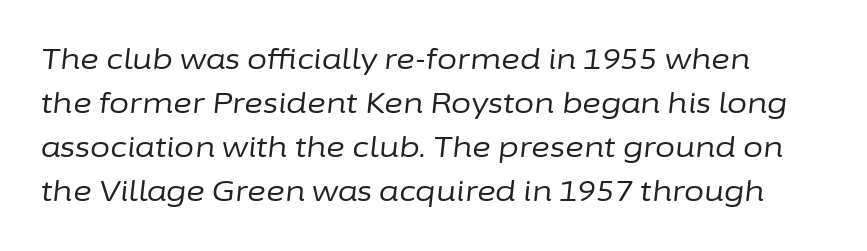
Whoever set this chose a conventional vertical rhythm. There's an unmistakable incline to the writing here. The weight tops out at a normal text grade. The baseline area is clear. These lines are rendered in a variable-pitch font. Here the glyphs are tracked normally, forming tight word shapes.
